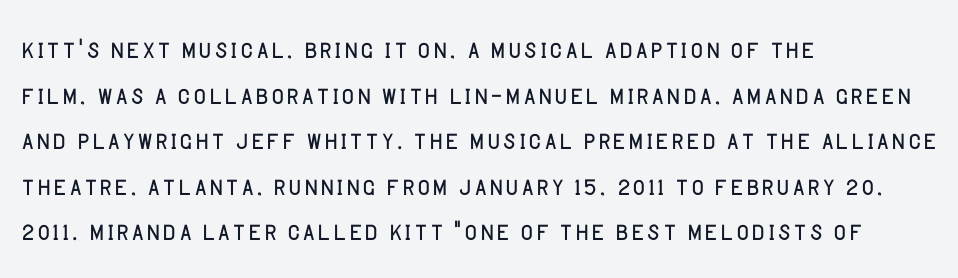
Tracking here is standard; glyphs follow each other at the usual distance. A typesetter would call this leading conventional body-copy spacing. Does the lettering tilt? It doesn't — this is upright. Underlining? Definitely not there. All the whitespace from short lines collects on the right.
